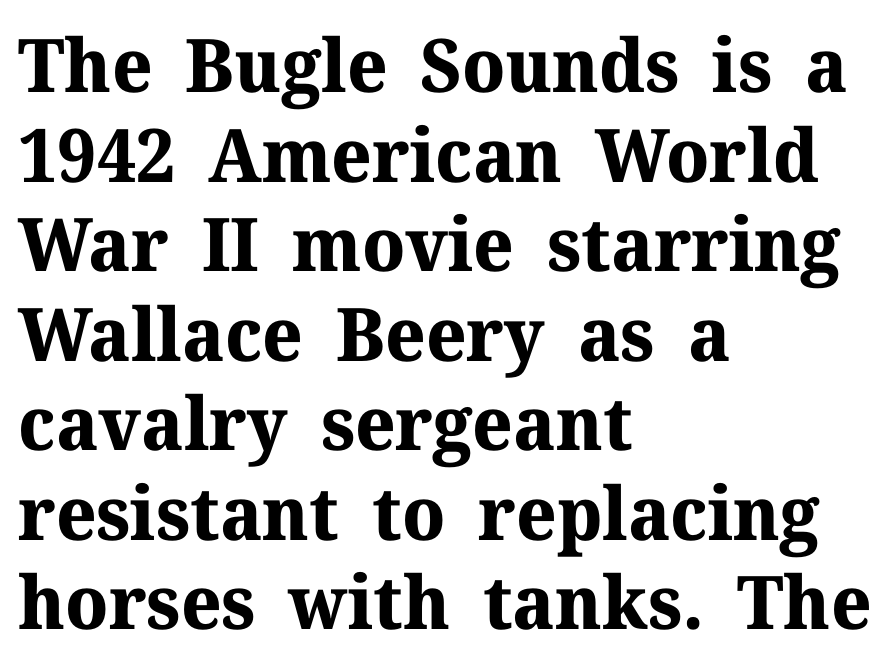
Strokes here are thick enough to call this a true bold. Each row of text sits above clean, open space. Layout note: lines flush left. The letters advance in unequal steps, a hallmark of proportional type.
